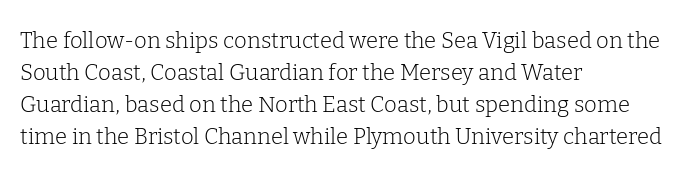
The image shows 22 px text type, upright; set left-aligned, normal line spacing (1.46x), normal letter spacing, not underlined.
